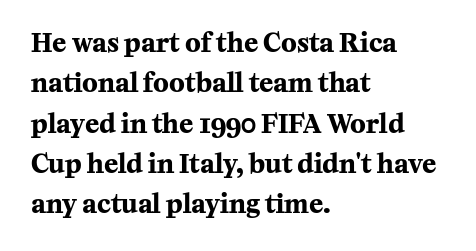
A classic flush-left, rag-right setting is used for this passage. Rows of type keep a routine distance in the vertical direction. Descenders are the only things crossing below the line. The strokes are fattened all the way to bold. Tracking value appears to be zero — textbook default spacing.
